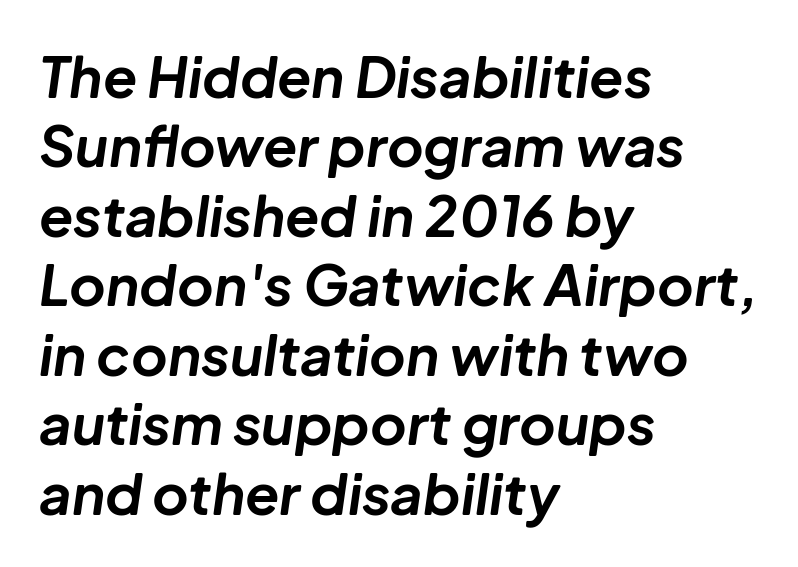
{"italic": "yes", "lean": "right", "slant_degrees": 8, "bold": "yes", "weight": "bold", "width": "normal", "stroke_contrast": "low", "x_height": "medium", "monospaced": "no", "underline": "no", "align": "left", "line_spacing_ratio": 1.24, "letter_spacing": "normal", "letter_spacing_em": 0.0, "glyph_px": 56}
